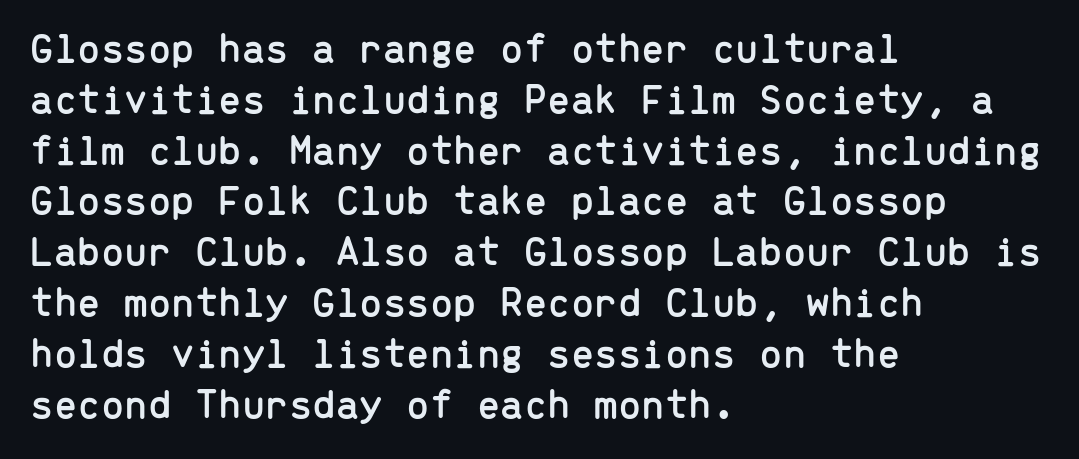
The letters carry no serifs — their stems end cleanly without finishing strokes. Just letters on the line, the space beneath them empty. The letters stand straight up with perfectly vertical stems. Think of a typewriter: that constant character pitch is what you see here. The ragged edge is on the right, which tells us the setting is flush left. Compared with typical body copy, the letter spacing here is the same.
